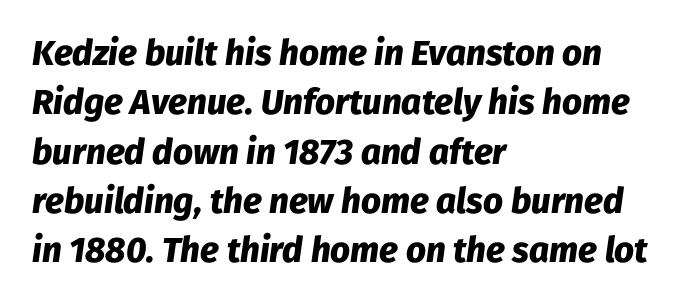
The image shows 35 px heavy type, italic (leaning right); set left-aligned, normal line spacing (1.41x), normal letter spacing, not underlined; low stroke contrast and a medium x-height.
